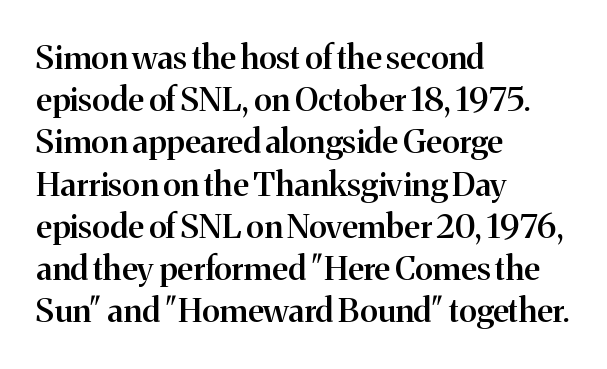
{"serif": "yes", "italic": "no", "bold": "semi", "weight": "semibold", "width": "normal", "stroke_contrast": "medium", "x_height": "medium", "monospaced": "no", "underline": "no", "align": "left", "line_spacing": "normal", "line_spacing_ratio": 1.28, "letter_spacing": "normal", "letter_spacing_em": 0.0, "glyph_px": 33}
